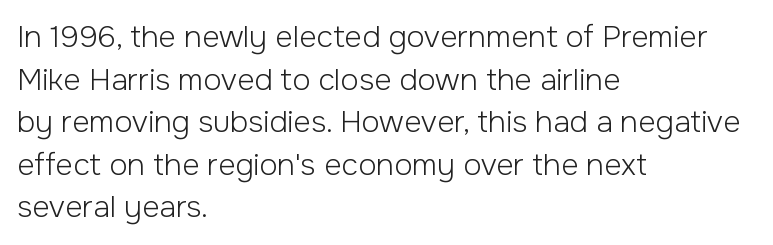
Unlike italic type, these characters show no tilt at all. Reading down the block, your eye returns to a fixed left position each line. The horizontal fit of the characters is conventional and even. Character widths vary here, with narrow letters taking less room than wide ones.
